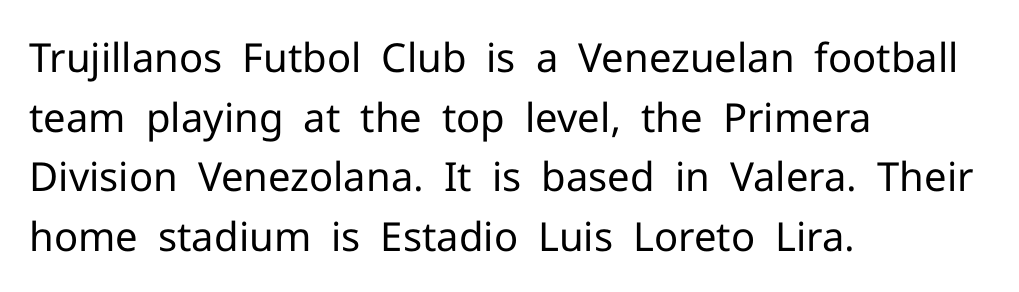
The image shows 40 px regular-weight sans-serif type, upright; set left-aligned, normal line spacing (1.49x), normal letter spacing, not underlined; low stroke contrast and a medium x-height.
